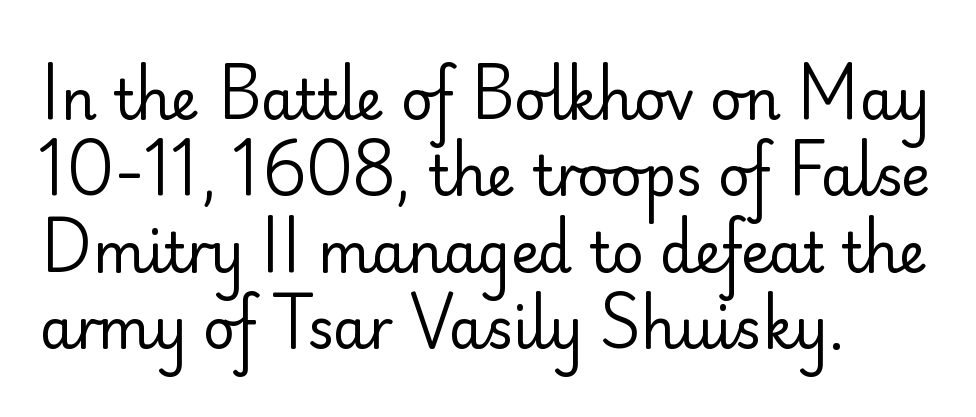
To sum up the face: it is a sans, with no serifs. Visually the block forms a straight wall on the left and a jagged coastline on the right. Unbolded letterforms with no extra heft. The letters advance in unequal steps, a hallmark of proportional type. A roman cut, with each character standing at attention.
